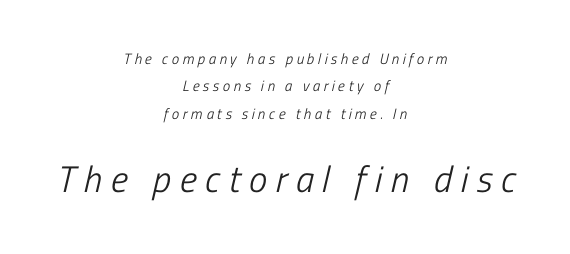
Q: Is the text bold? A: No.
Q: Is the typeface a serif or a sans-serif typeface? A: Sans-serif.
Q: Is the text underlined? A: No.
Q: How is the paragraph aligned? A: Centered.
Q: Is the spacing between letters normal or unusually wide? A: Unusually wide.
Q: Which block of text is set in a larger size, the first (top) or the second (bottom)? A: The second (bottom) one.
Q: Width (condensed, normal, or wide)? A: Condensed.
Q: Stroke contrast? A: Low.
Q: x-height? A: Medium.
Q: Monospaced? A: No.
